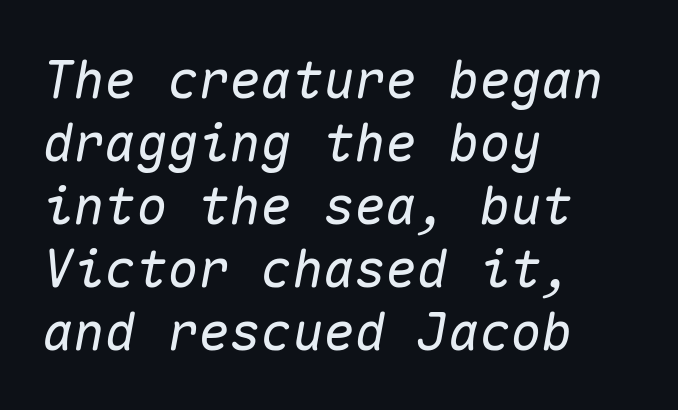
The image shows 52 px text type, italic (leaning right), monospaced; set left-aligned, line spacing 1.21x, normal letter spacing, not underlined; medium stroke contrast and a medium x-height.
